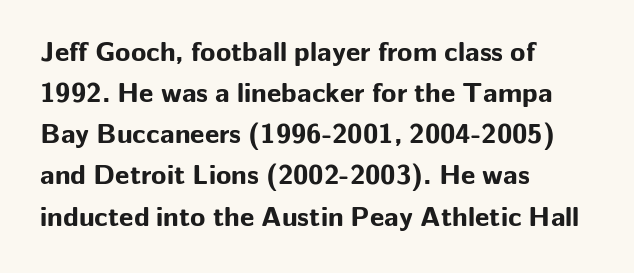
Q: Is the text bold? A: Yes.
Q: Is the text italic (slanted)? A: No, it is upright.
Q: Is the typeface a serif or a sans-serif typeface? A: Sans-serif.
Q: Is the text underlined? A: No.
Q: How is the paragraph aligned? A: Left-aligned.
Q: Is the spacing between letters normal or unusually wide? A: Normal.
Q: Is the spacing between lines tight, normal or loose? A: Normal.
Q: Width (condensed, normal, or wide)? A: Normal.
Q: Stroke contrast? A: Low.
Q: x-height? A: Medium.
Q: Monospaced? A: No.
